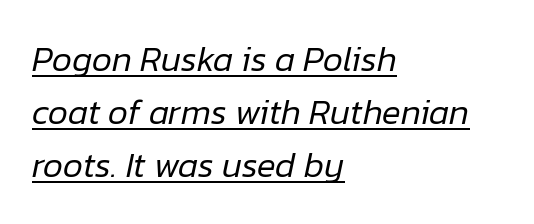
Q: Is the text bold? A: No.
Q: Is the text italic (slanted)? A: Yes, it leans right by about 12 degrees.
Q: Is the text underlined? A: Yes.
Q: How is the paragraph aligned? A: Left-aligned.
Q: Is the spacing between letters normal or unusually wide? A: Normal.
Q: Is the spacing between lines tight, normal or loose? A: Normal.
Q: Width (condensed, normal, or wide)? A: Normal.
Q: Stroke contrast? A: Low.
Q: x-height? A: Medium.
Q: Monospaced? A: No.
